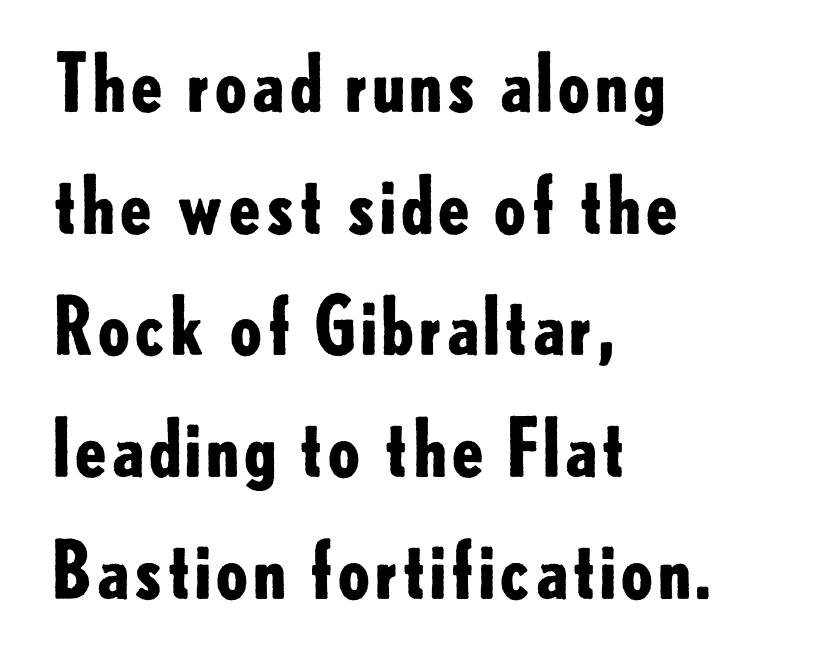
A dark, heavy texture on the line: the type is bold. A sans-serif font was chosen for this passage. Descender tails drop into unmarked territory. Style check: upright. Normally led — the rows are evenly, conventionally spaced. Proportional: the letters do not fall into vertical columns.
